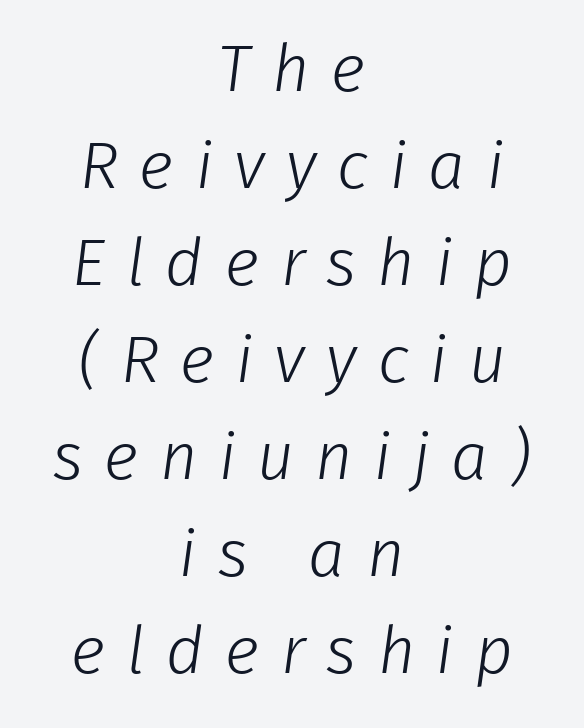
{"serif": "no", "bold": "no", "weight": "light", "width": "normal", "stroke_contrast": "low", "x_height": "medium", "monospaced": "no", "underline": "no", "align": "center", "line_spacing": "normal", "line_spacing_ratio": 1.47, "letter_spacing": "wide", "letter_spacing_em": 0.32, "glyph_px": 66}
